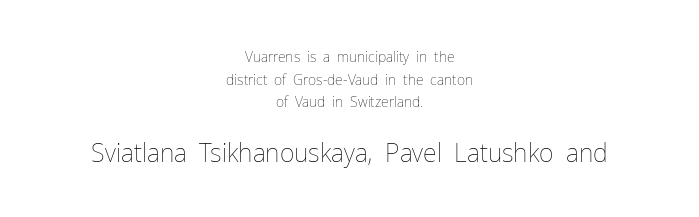
The image shows 25 px text type, upright; set centered, normal line spacing (1.61x), normal letter spacing, not underlined; the second (bottom) block is 1.79x larger.
